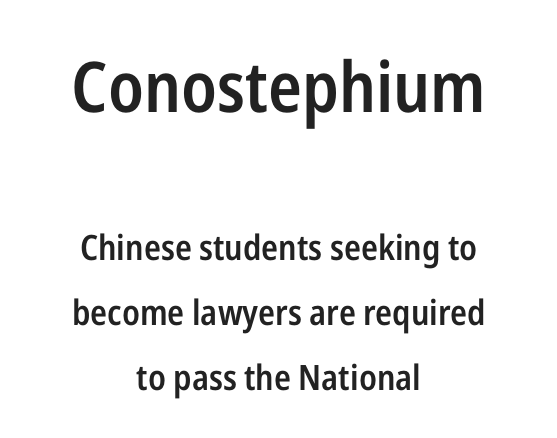
Glyph-to-glyph distance matches everyday printed text. The rendering shrinks the type as you move from the upper chunk to the lower. The letters advance in unequal steps, a hallmark of proportional type. The lettering stays uniformly vertical, giving the passage a roman look. This is sans-serif lettering, the kind often seen on screens and signage.
